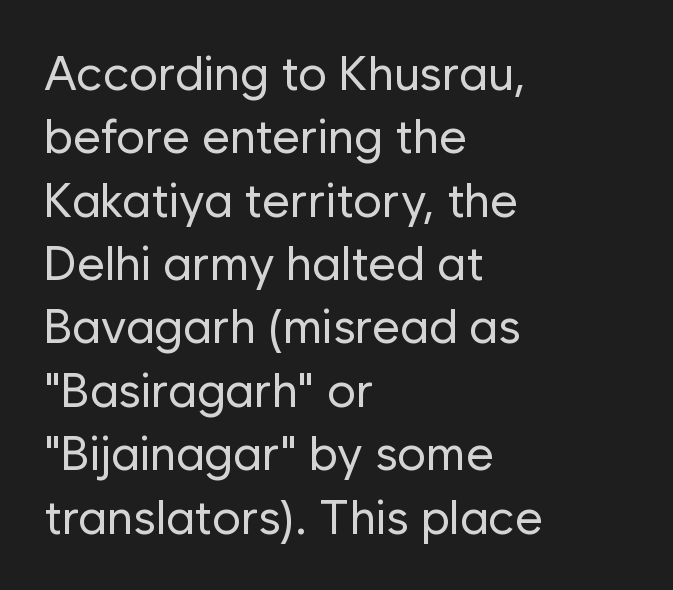
Q: Is the text bold? A: No.
Q: Is the text italic (slanted)? A: No, it is upright.
Q: Is the typeface a serif or a sans-serif typeface? A: Sans-serif.
Q: Is the text underlined? A: No.
Q: How is the paragraph aligned? A: Left-aligned.
Q: Is the spacing between letters normal or unusually wide? A: Normal.
Q: Is the spacing between lines tight, normal or loose? A: Normal.
Q: Width (condensed, normal, or wide)? A: Normal.
Q: Stroke contrast? A: Low.
Q: x-height? A: Medium.
Q: Monospaced? A: No.
